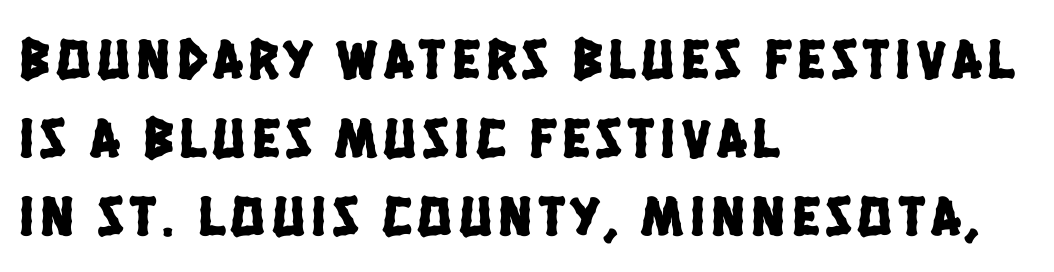
Here the designer chose a conventional face with non-uniform glyph widths. Rule under the text: the space is simply empty. Font category for this specimen: sans-serif. Teacher's note: observe the even left margin — that is flush-left alignment.
